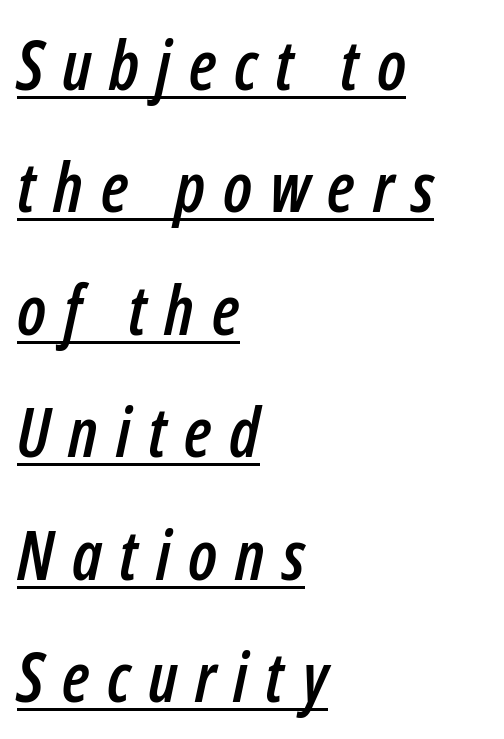
The image shows 68 px condensed type, italic (leaning right); set left-aligned, line spacing 1.8x, unusually wide letter spacing (+0.26 em), underlined; low stroke contrast and a medium x-height.
